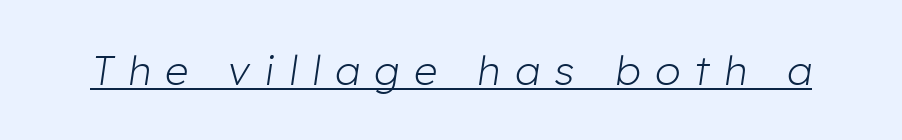
The image shows 41 px light type, italic (leaning right); set unusually wide letter spacing (+0.36 em), underlined; low stroke contrast and a medium x-height.
